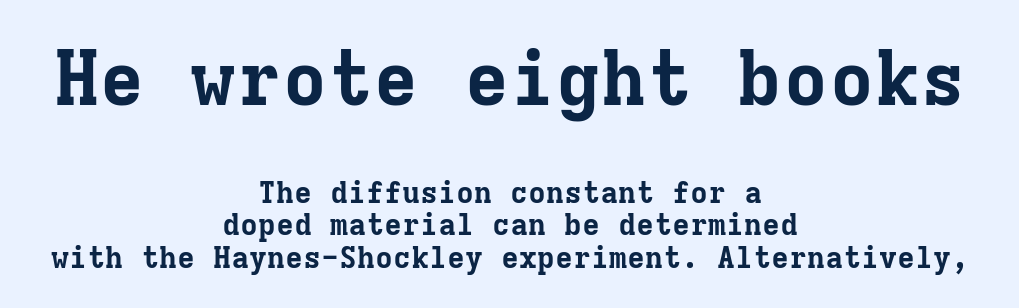
The image shows 76 px bold serif type, upright, monospaced; set centered, tight line spacing (1.08x), normal letter spacing, not underlined; the first (top) block is 2.53x larger; low stroke contrast and a medium x-height.
